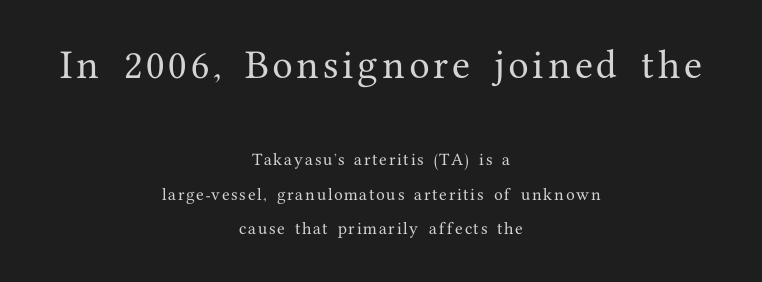
The image shows 33 px serif type, upright; set centered, loose line spacing (2.45x), not underlined; the first (top) block is 2.36x larger; medium stroke contrast and a medium x-height.
